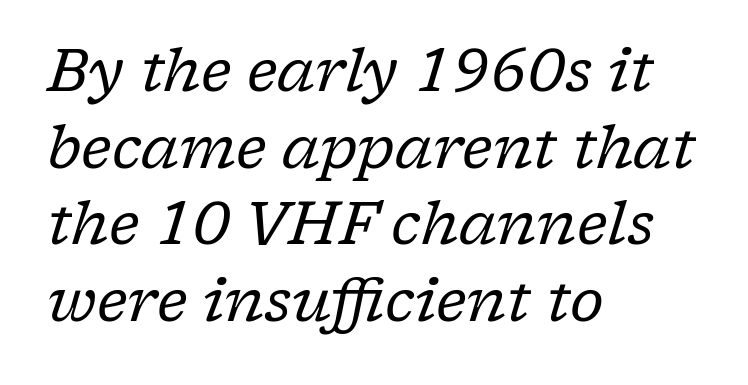
The image shows 59 px regular-weight serif type, italic (leaning right); set left-aligned, normal line spacing (1.3x), normal letter spacing, not underlined; low stroke contrast and a medium x-height.
